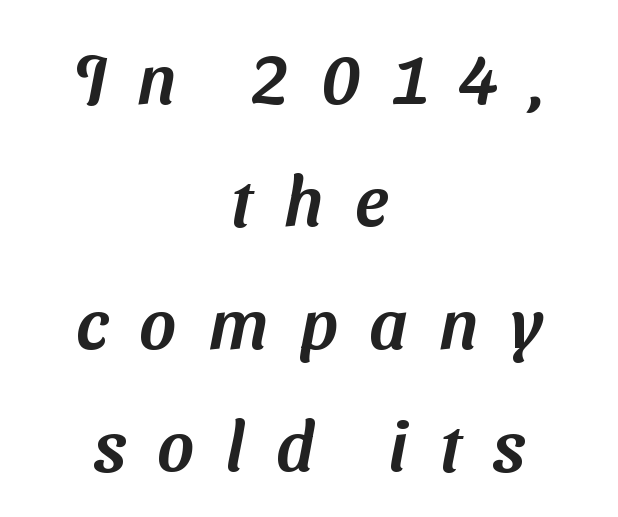
Q: Is the typeface a serif or a sans-serif typeface? A: Sans-serif.
Q: Is the text underlined? A: No.
Q: How is the paragraph aligned? A: Centered.
Q: Is the spacing between letters normal or unusually wide? A: Unusually wide.
Q: Width (condensed, normal, or wide)? A: Normal.
Q: Stroke contrast? A: Medium.
Q: x-height? A: Medium.
Q: Monospaced? A: No.
